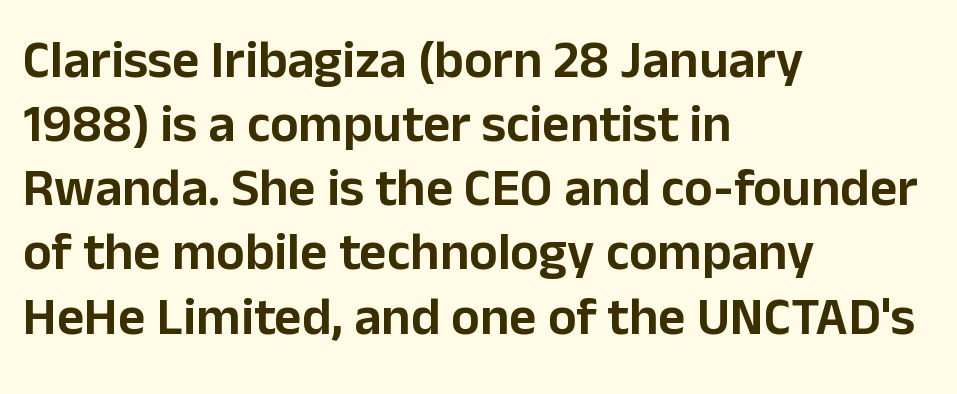
{"serif": "no", "italic": "no", "width": "normal", "stroke_contrast": "low", "x_height": "medium", "monospaced": "no", "underline": "no", "align": "left", "line_spacing_ratio": 1.21, "letter_spacing": "normal", "letter_spacing_em": 0.0, "glyph_px": 53}
